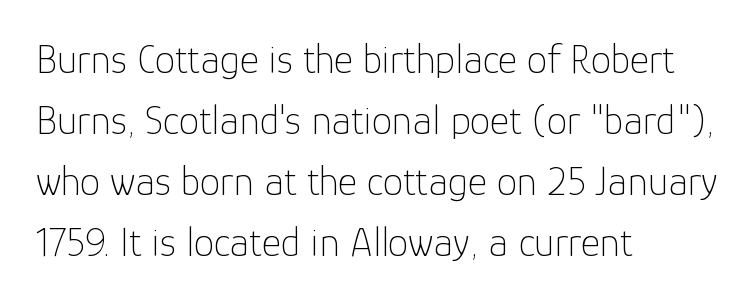
Anything drawn beneath the words? Only blank space. Compared with a typical body face, this is equally light or lighter still. Horizontally, the lines are justified to the leading edge only. If you measured baseline to baseline, you'd find a middling distance. The axis of the letterforms is exactly vertical.
